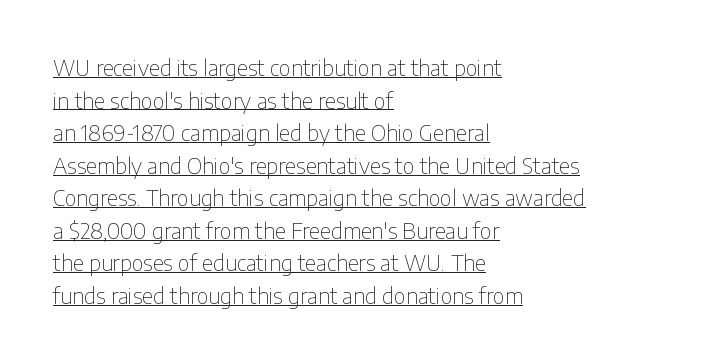
{"italic": "no", "bold": "no", "underline": "yes", "align": "left", "line_spacing": "normal", "line_spacing_ratio": 1.48, "letter_spacing": "normal", "letter_spacing_em": 0.0, "glyph_px": 22}
